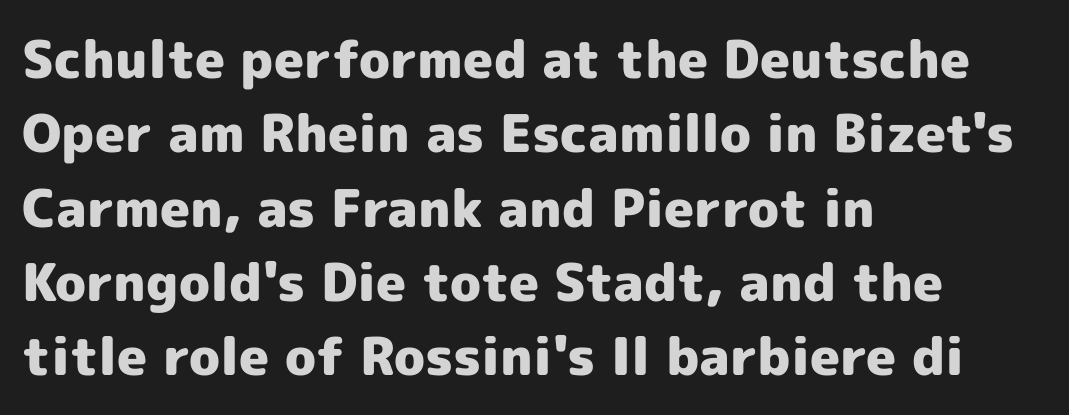
Q: Is the text bold? A: Yes.
Q: Is the text italic (slanted)? A: No, it is upright.
Q: Is the typeface a serif or a sans-serif typeface? A: Sans-serif.
Q: Is the text underlined? A: No.
Q: How is the paragraph aligned? A: Left-aligned.
Q: Is the spacing between letters normal or unusually wide? A: Normal.
Q: Is the spacing between lines tight, normal or loose? A: Normal.
Q: Width (condensed, normal, or wide)? A: Normal.
Q: x-height? A: Medium.
Q: Monospaced? A: No.
